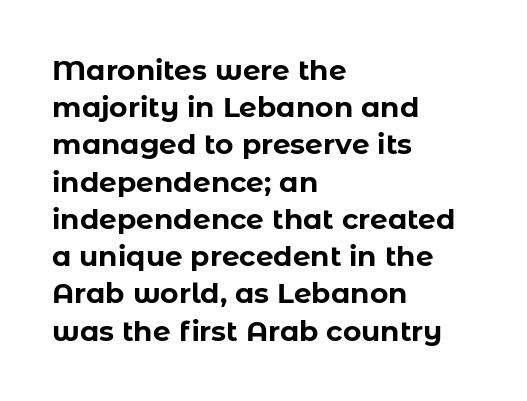
The image shows 28 px bold sans-serif type, upright; set left-aligned, normal line spacing (1.33x), normal letter spacing, not underlined; low stroke contrast and a medium x-height.
